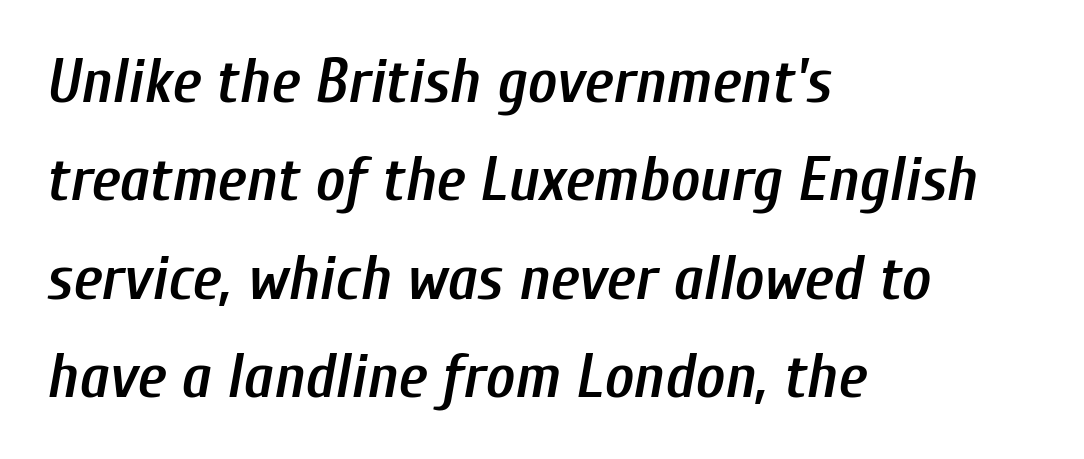
Q: Is the text bold? A: Semi-bold.
Q: Is the text italic (slanted)? A: Yes, it leans right by about 10 degrees.
Q: Is the text underlined? A: No.
Q: How is the paragraph aligned? A: Left-aligned.
Q: Is the spacing between letters normal or unusually wide? A: Normal.
Q: Is the spacing between lines tight, normal or loose? A: Normal.
Q: Width (condensed, normal, or wide)? A: Condensed.
Q: Stroke contrast? A: Low.
Q: x-height? A: Medium.
Q: Monospaced? A: No.
